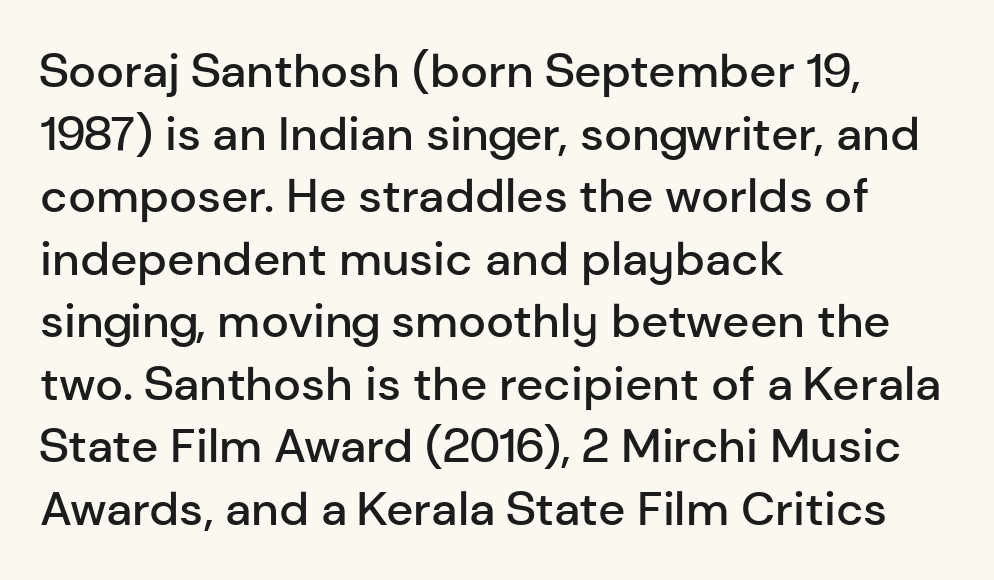
Q: Is the text bold? A: Semi-bold.
Q: Is the text italic (slanted)? A: No, it is upright.
Q: Is the typeface a serif or a sans-serif typeface? A: Sans-serif.
Q: Is the text underlined? A: No.
Q: How is the paragraph aligned? A: Left-aligned.
Q: Is the spacing between letters normal or unusually wide? A: Normal.
Q: Is the spacing between lines tight, normal or loose? A: Normal.
Q: Width (condensed, normal, or wide)? A: Normal.
Q: Stroke contrast? A: Low.
Q: x-height? A: Medium.
Q: Monospaced? A: No.
